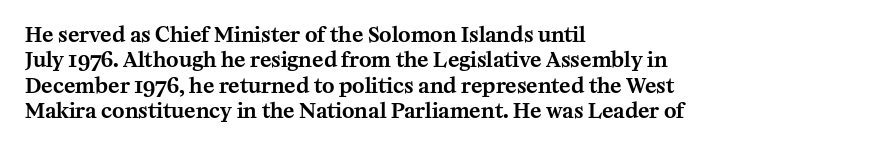
Q: Is the text italic (slanted)? A: No, it is upright.
Q: Is the text underlined? A: No.
Q: How is the paragraph aligned? A: Left-aligned.
Q: Is the spacing between letters normal or unusually wide? A: Normal.
